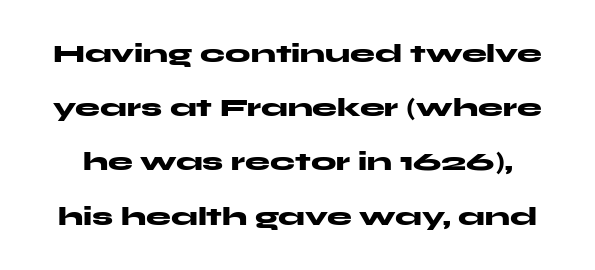
The image shows 25 px bold type, upright; set loose line spacing (2.17x), normal letter spacing, not underlined.
